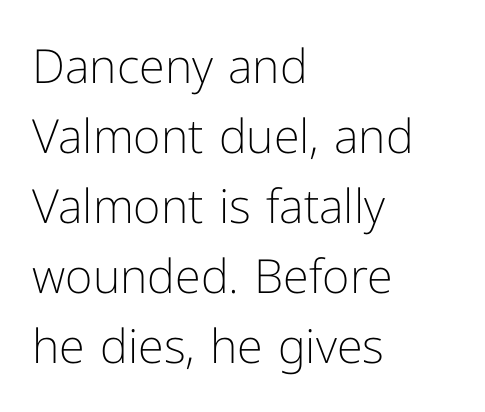
{"serif": "no", "italic": "no", "bold": "no", "weight": "light", "width": "normal", "stroke_contrast": "low", "x_height": "medium", "monospaced": "no", "underline": "no", "align": "left", "line_spacing": "normal", "line_spacing_ratio": 1.49, "letter_spacing": "normal", "letter_spacing_em": 0.0, "glyph_px": 47}
